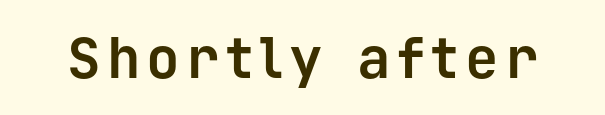
Q: Is the text bold? A: Yes.
Q: Is the text italic (slanted)? A: No, it is upright.
Q: Is the typeface a serif or a sans-serif typeface? A: Sans-serif.
Q: Is the text underlined? A: No.
Q: Width (condensed, normal, or wide)? A: Normal.
Q: Stroke contrast? A: Low.
Q: x-height? A: Medium.
Q: Monospaced? A: Yes.
